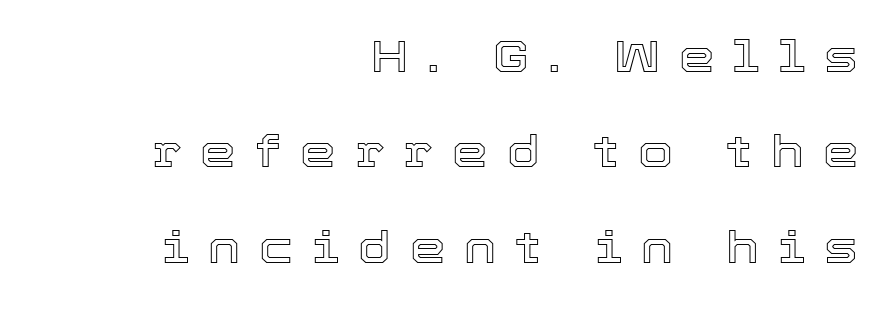
Q: Is the text italic (slanted)? A: No, it is upright.
Q: Is the text underlined? A: No.
Q: How is the paragraph aligned? A: Right-aligned.
Q: Is the spacing between letters normal or unusually wide? A: Unusually wide.
Q: Is the spacing between lines tight, normal or loose? A: Loose.
Q: Width (condensed, normal, or wide)? A: Normal.
Q: x-height? A: Medium.
Q: Monospaced? A: No.
